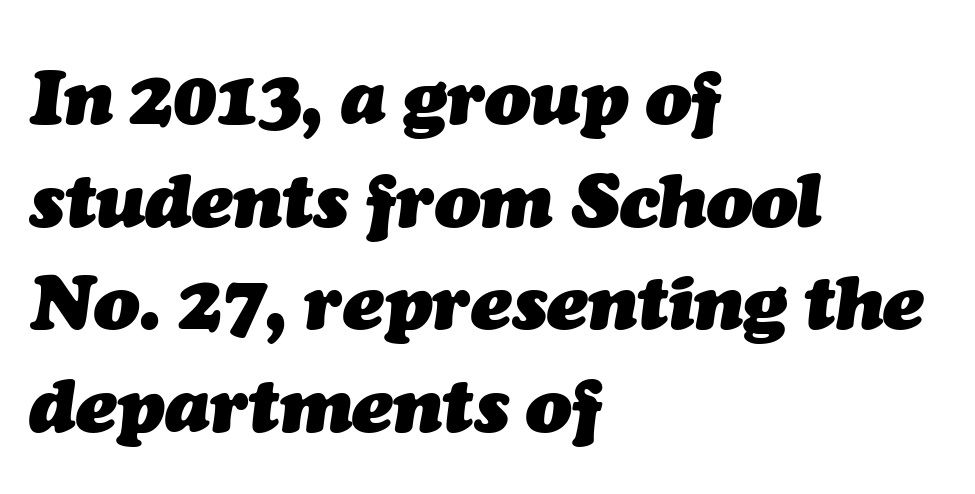
Here the glyphs are tracked normally, forming tight word shapes. Spacing verdict: proportional, widths tailored to each character. The passage is arranged the way most books set body copy — flush left. Reading down the column, the eye jumps a familiar distance to each next line. An italicized treatment has been applied to the whole sample.
